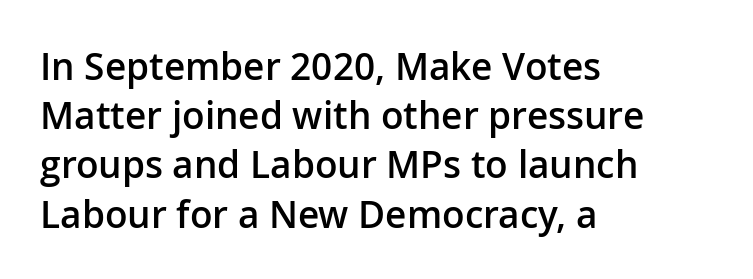
The image shows 37 px semibold sans-serif type, upright; set left-aligned, normal line spacing (1.33x), normal letter spacing, not underlined; low stroke contrast and a medium x-height.
